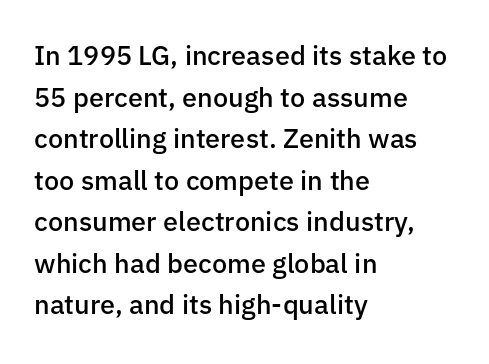
{"italic": "no", "bold": "semi", "underline": "no", "align": "left", "line_spacing": "normal", "line_spacing_ratio": 1.54, "letter_spacing": "normal", "letter_spacing_em": 0.0, "glyph_px": 27}
